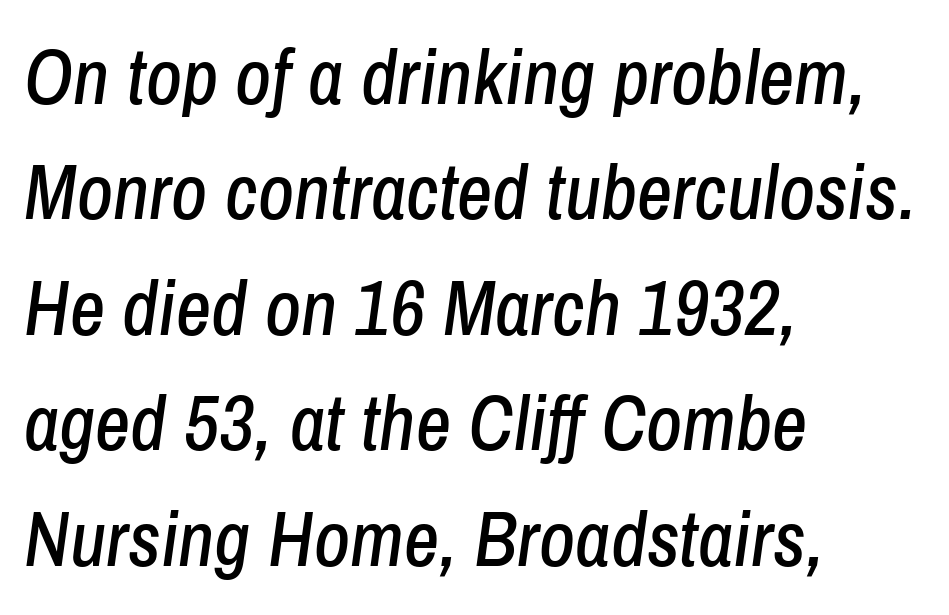
Each letter keeps its own natural width here, so spacing adapts to shape. Plain, unruled lines of type. Notice how the stems are inclined rather than vertical — that's the hallmark of italics. Whoever set this chose a conventional vertical rhythm. The rag falls on the right side of this text block. This rendering leaves character spacing at its baseline value.
